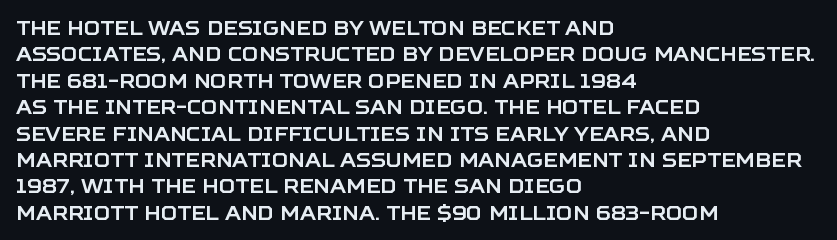
Q: Is the text italic (slanted)? A: No, it is upright.
Q: Is the text underlined? A: No.
Q: How is the paragraph aligned? A: Left-aligned.
Q: Is the spacing between letters normal or unusually wide? A: Normal.
Q: Is the spacing between lines tight, normal or loose? A: Normal.
